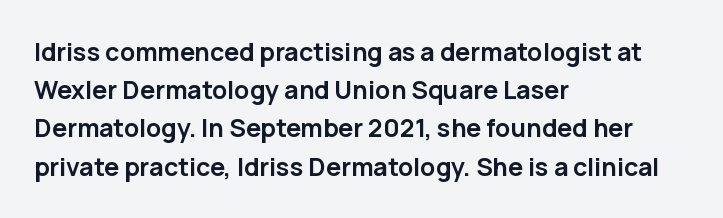
Q: Is the text bold? A: Yes.
Q: Is the text italic (slanted)? A: No, it is upright.
Q: Is the text underlined? A: No.
Q: How is the paragraph aligned? A: Left-aligned.
Q: Is the spacing between letters normal or unusually wide? A: Normal.
Q: Is the spacing between lines tight, normal or loose? A: Normal.
